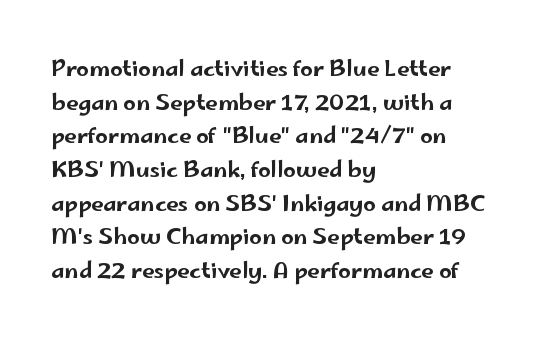
{"italic": "no", "underline": "no", "align": "left", "line_spacing": "normal", "line_spacing_ratio": 1.53, "letter_spacing": "normal", "letter_spacing_em": 0.0, "glyph_px": 22}
